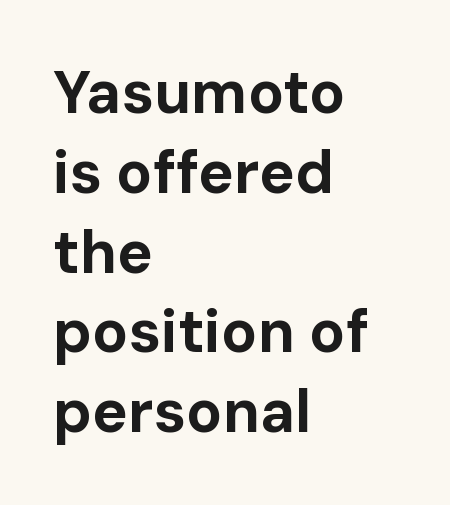
Q: Is the text bold? A: Yes.
Q: Is the text italic (slanted)? A: No, it is upright.
Q: Is the typeface a serif or a sans-serif typeface? A: Sans-serif.
Q: Is the text underlined? A: No.
Q: How is the paragraph aligned? A: Left-aligned.
Q: Is the spacing between letters normal or unusually wide? A: Normal.
Q: Is the spacing between lines tight, normal or loose? A: Normal.
Q: Width (condensed, normal, or wide)? A: Normal.
Q: Stroke contrast? A: Low.
Q: x-height? A: Medium.
Q: Monospaced? A: No.
